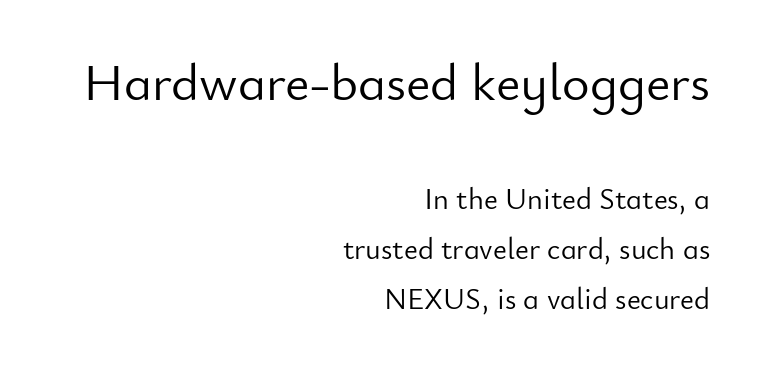
{"serif": "no", "italic": "no", "bold": "no", "weight": "light", "width": "normal", "stroke_contrast": "low", "x_height": "small", "monospaced": "no", "underline": "no", "align": "right", "line_spacing": "normal", "line_spacing_ratio": 1.66, "letter_spacing": "normal", "letter_spacing_em": 0.0, "larger_block": "first", "size_ratio": 1.77, "glyph_px": 53}
